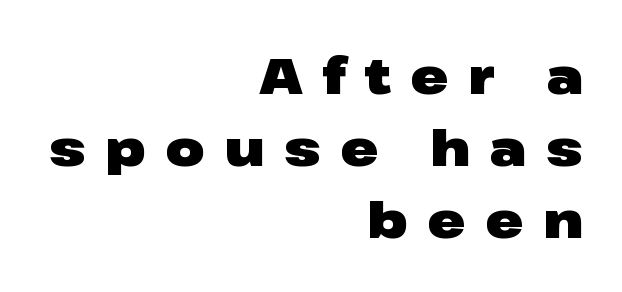
No word sits above an underline. The rag falls on the left side of this text block. Each letter's strokes conclude bluntly, with no projecting serifs. Looks like regular typesetting: each glyph gets only the width it needs. No italicization has been applied; the sample stays upright.
